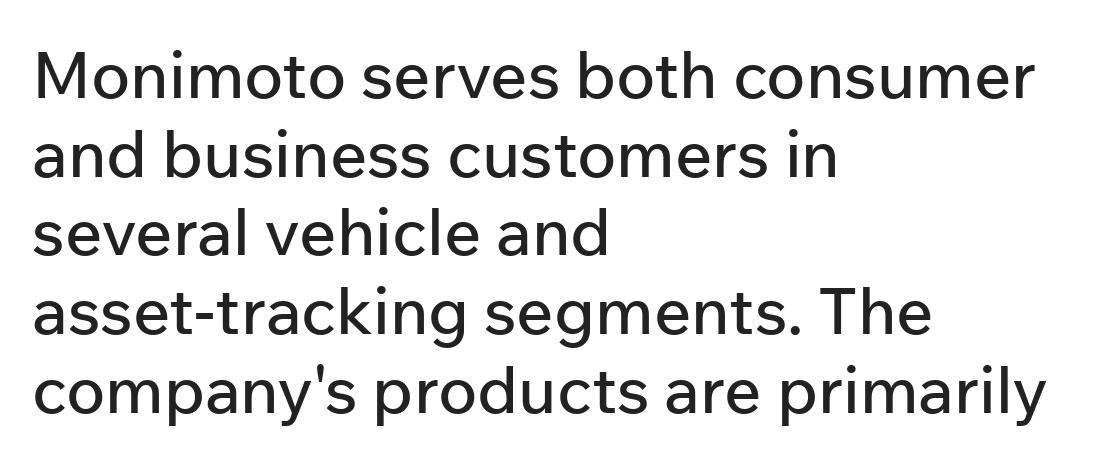
The image shows 65 px sans-serif type, upright; set left-aligned, line spacing 1.21x, normal letter spacing, not underlined; low stroke contrast and a medium x-height.
